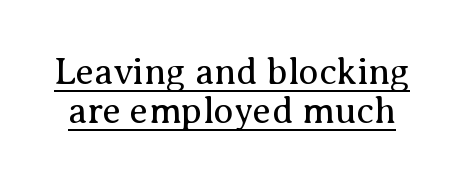
{"serif": "yes", "italic": "no", "bold": "no", "weight": "regular", "width": "normal", "stroke_contrast": "medium", "x_height": "medium", "monospaced": "no", "underline": "yes", "line_spacing": "tight", "line_spacing_ratio": 1.06, "letter_spacing": "normal", "letter_spacing_em": 0.0, "glyph_px": 37}
